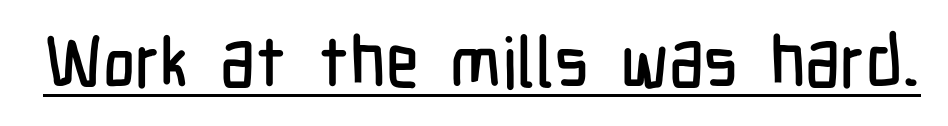
Q: Is the text italic (slanted)? A: No, it is upright.
Q: Is the typeface a serif or a sans-serif typeface? A: Sans-serif.
Q: Is the text underlined? A: Yes.
Q: Is the spacing between letters normal or unusually wide? A: Normal.
Q: Width (condensed, normal, or wide)? A: Condensed.
Q: Stroke contrast? A: Low.
Q: x-height? A: Medium.
Q: Monospaced? A: No.
